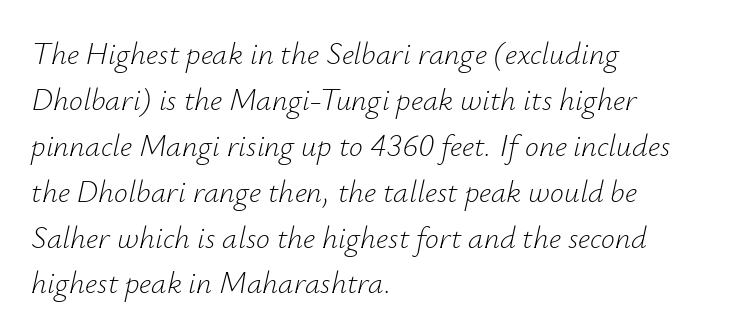
The image shows 31 px light type, italic (leaning right); set left-aligned, normal line spacing (1.48x), normal letter spacing, not underlined; low stroke contrast and a small x-height.
